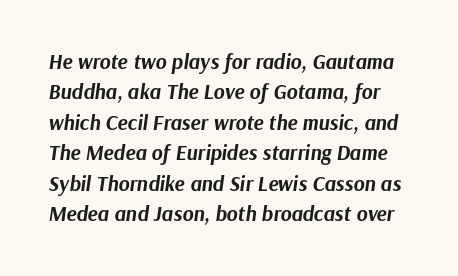
Spacing between characters is what you'd get straight out of the box. This is oblique type, the kind used for emphasis or titles. The leading is moderate, giving the passage an even texture. Set as a true bold cut, around the 700 mark. The string is rendered with underlining switched off.
